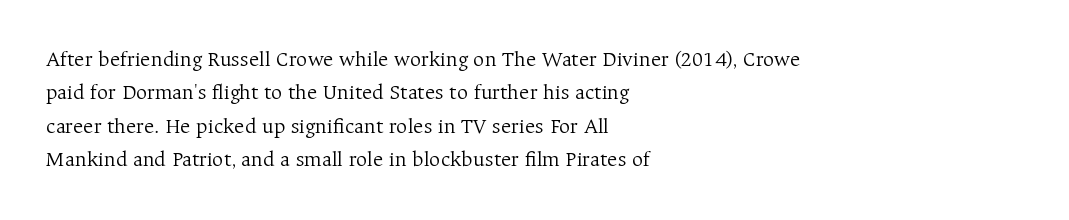
The image shows 22 px text type, upright; set left-aligned, normal line spacing (1.52x), normal letter spacing, not underlined.
